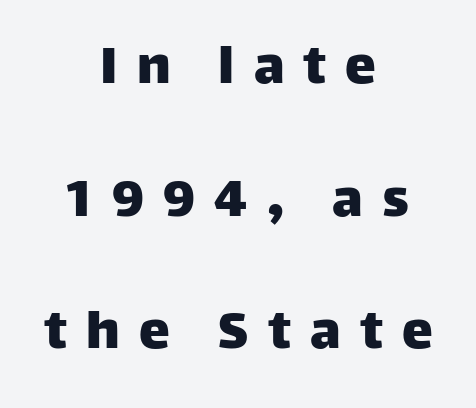
Q: Is the text italic (slanted)? A: No, it is upright.
Q: Is the typeface a serif or a sans-serif typeface? A: Sans-serif.
Q: Is the text underlined? A: No.
Q: How is the paragraph aligned? A: Centered.
Q: Is the spacing between letters normal or unusually wide? A: Unusually wide.
Q: Is the spacing between lines tight, normal or loose? A: Loose.
Q: Width (condensed, normal, or wide)? A: Normal.
Q: Stroke contrast? A: Low.
Q: x-height? A: Large.
Q: Monospaced? A: No.
